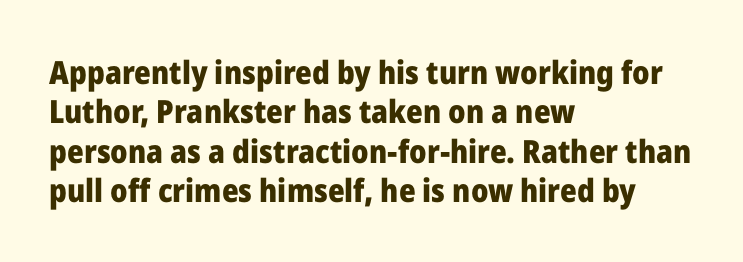
{"serif": "no", "italic": "no", "bold": "yes", "weight": "heavy", "width": "normal", "stroke_contrast": "low", "x_height": "medium", "monospaced": "no", "underline": "no", "align": "left", "line_spacing_ratio": 1.23, "letter_spacing": "normal", "letter_spacing_em": 0.0, "glyph_px": 32}
